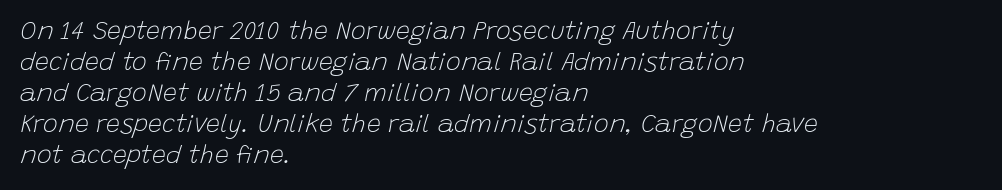
The glyphs look as if they've been sheared to an angle. Each word holds together tightly as a unit, with standard inter-letter gaps. A student would call this left alignment; a typographer would say flush left, rag right. The specimen omits any rule beneath the text block's lines. Is the type heavy? It reads as light-to-regular instead.
